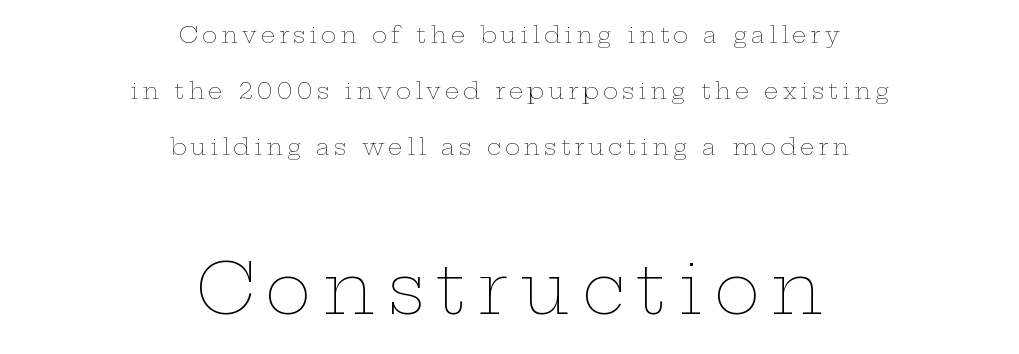
{"italic": "no", "bold": "no", "weight": "thin", "width": "wide", "stroke_contrast": "low", "x_height": "medium", "monospaced": "no", "underline": "no", "align": "center", "line_spacing": "loose", "line_spacing_ratio": 2.44, "larger_block": "second", "size_ratio": 3.04, "glyph_px": 70}
